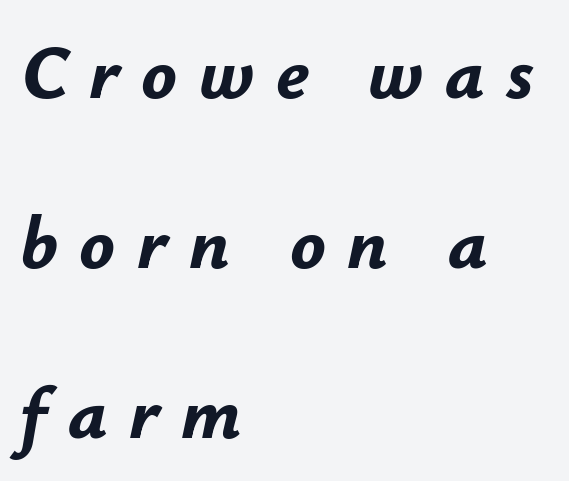
The image shows 74 px bold type, italic (leaning right); set left-aligned, loose line spacing (2.3x), unusually wide letter spacing (+0.29 em), not underlined; low stroke contrast and a small x-height.
